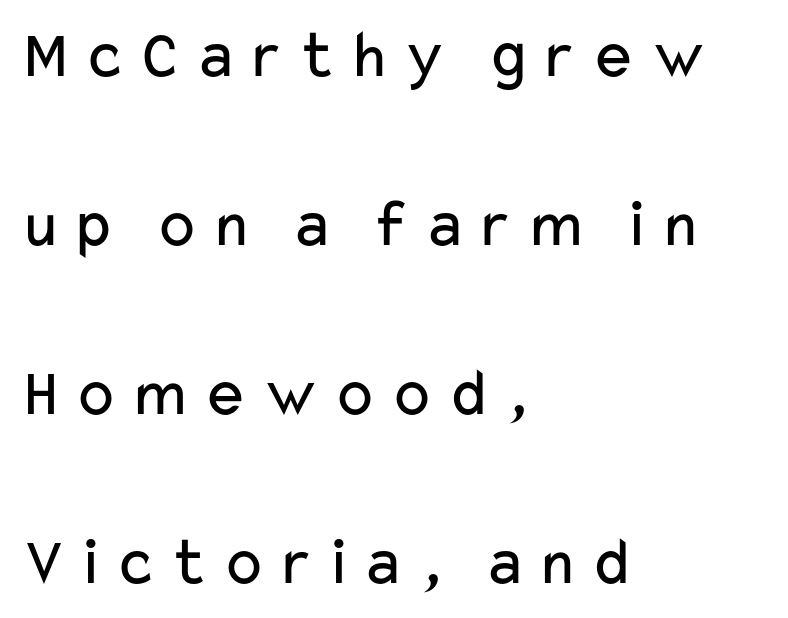
Q: Is the text bold? A: No.
Q: Is the text italic (slanted)? A: No, it is upright.
Q: Is the typeface a serif or a sans-serif typeface? A: Sans-serif.
Q: Is the text underlined? A: No.
Q: How is the paragraph aligned? A: Left-aligned.
Q: Is the spacing between lines tight, normal or loose? A: Loose.
Q: Width (condensed, normal, or wide)? A: Wide.
Q: Stroke contrast? A: Low.
Q: x-height? A: Medium.
Q: Monospaced? A: No.
